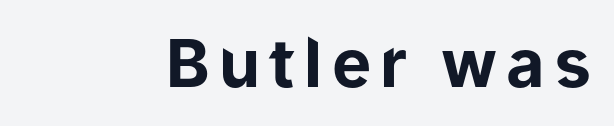
{"serif": "no", "italic": "no", "bold": "yes", "weight": "bold", "width": "normal", "stroke_contrast": "low", "x_height": "medium", "monospaced": "no", "underline": "no", "align": "right", "glyph_px": 66}
